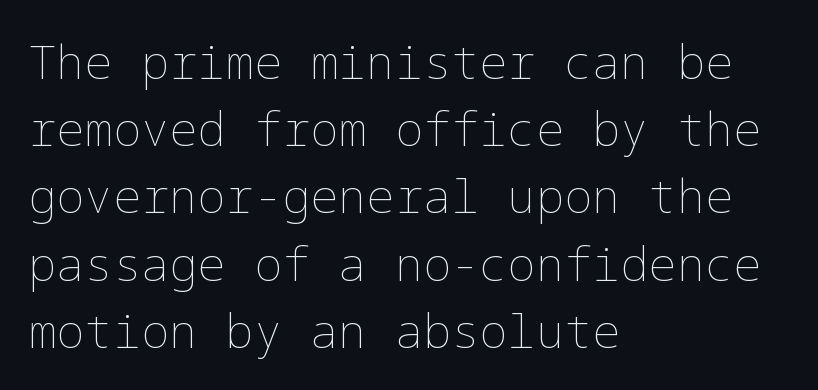
Q: Is the text bold? A: No.
Q: Is the text italic (slanted)? A: No, it is upright.
Q: Is the text underlined? A: No.
Q: How is the paragraph aligned? A: Left-aligned.
Q: Is the spacing between letters normal or unusually wide? A: Normal.
Q: Is the spacing between lines tight, normal or loose? A: Normal.
Q: Width (condensed, normal, or wide)? A: Normal.
Q: Stroke contrast? A: Low.
Q: x-height? A: Medium.
